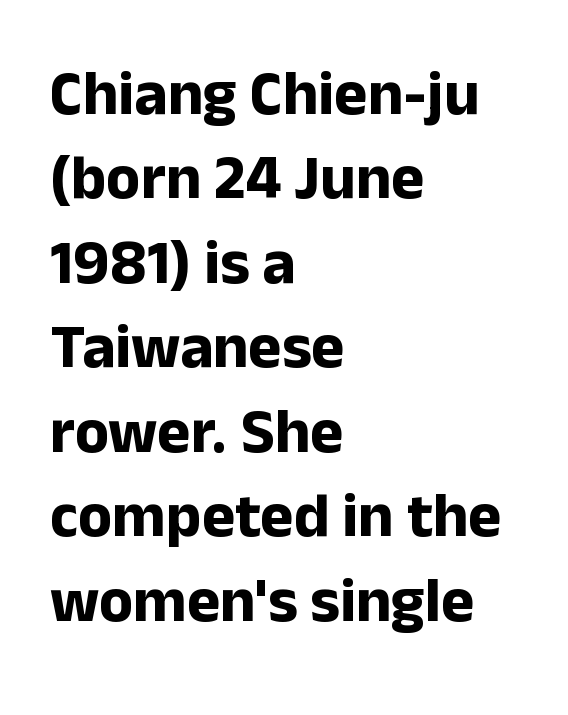
The font's upright variant was chosen for this text. The space directly below the letters is spotless. The letters are bold, with thick, heavy strokes. Compared with typical paragraphs, the rows here are spaced about the same.
